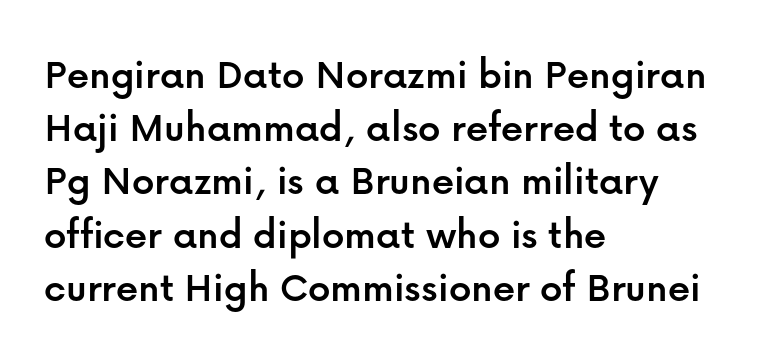
{"serif": "no", "italic": "no", "width": "normal", "stroke_contrast": "low", "x_height": "medium", "monospaced": "no", "underline": "no", "align": "left", "line_spacing_ratio": 1.21, "letter_spacing": "normal", "letter_spacing_em": 0.0, "glyph_px": 44}
